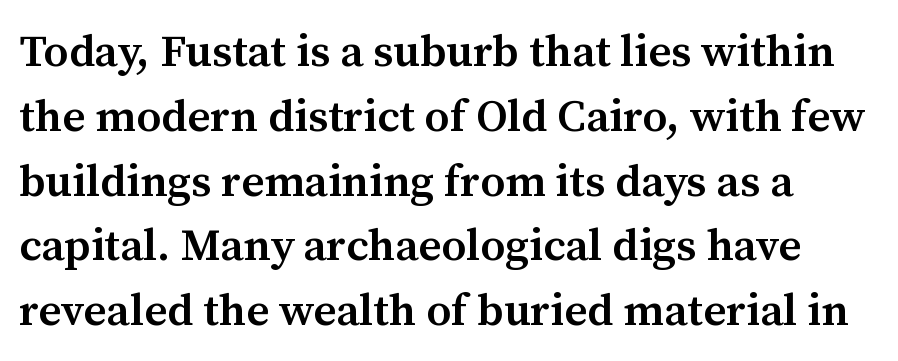
The image shows 45 px semibold serif type, upright; set normal line spacing (1.44x), normal letter spacing, not underlined; medium stroke contrast and a medium x-height.
